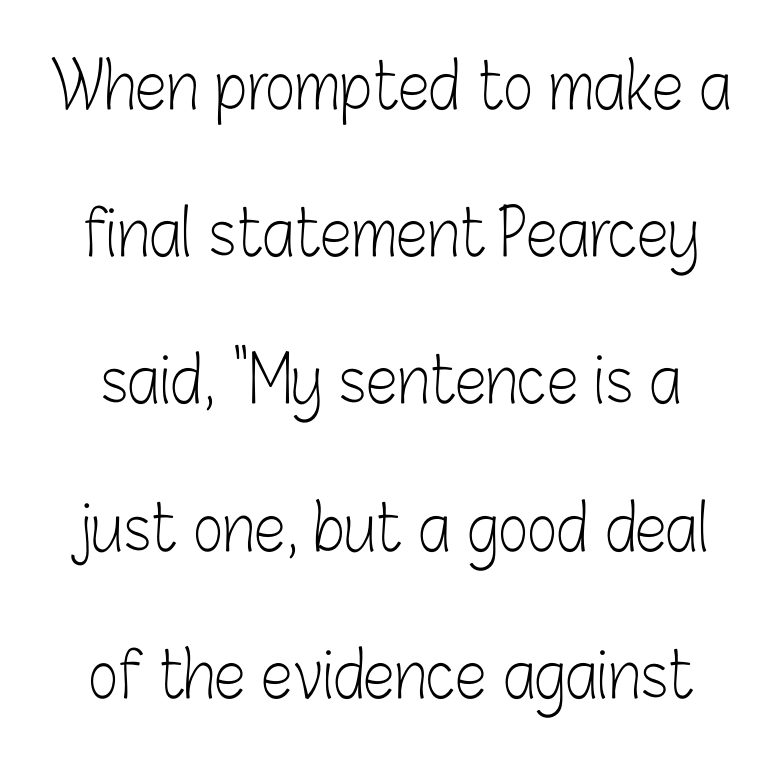
The lettering holds an erect, upright posture throughout. This is not heavy type; no bold has been used. How would I describe the line gaps? Wide and relaxed. This rendering leaves character spacing at its baseline value. These lines are rendered in a variable-pitch font. Serifs: no, the terminals of the letterforms are clean.
